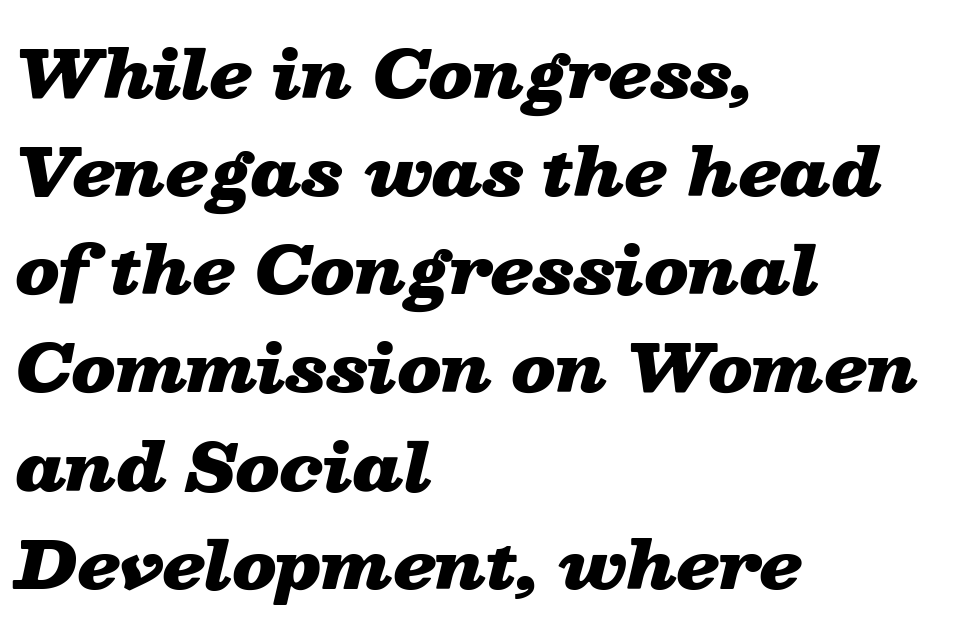
Q: Is the text bold? A: Yes.
Q: Is the text italic (slanted)? A: Yes, it leans right by about 13 degrees.
Q: Is the text underlined? A: No.
Q: How is the paragraph aligned? A: Left-aligned.
Q: Is the spacing between letters normal or unusually wide? A: Normal.
Q: Is the spacing between lines tight, normal or loose? A: Normal.
Q: Width (condensed, normal, or wide)? A: Wide.
Q: Stroke contrast? A: Low.
Q: x-height? A: Medium.
Q: Monospaced? A: No.
